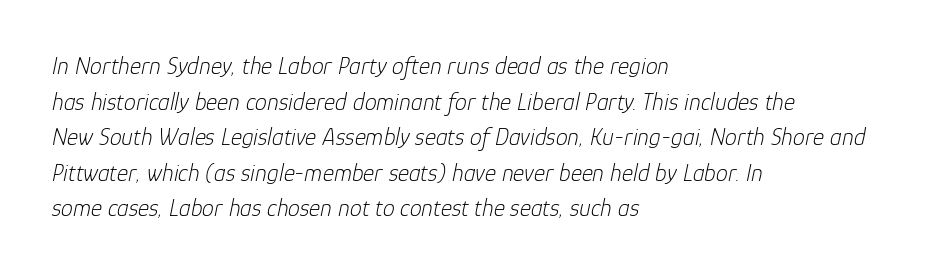
Letters rest on an invisible, unmarked baseline. Quick note: interline space is typical. Posture: slanted. The passage is arranged the way most books set body copy — flush left. Is the stroke heavy? The answer is a plain regular-or-lighter.
